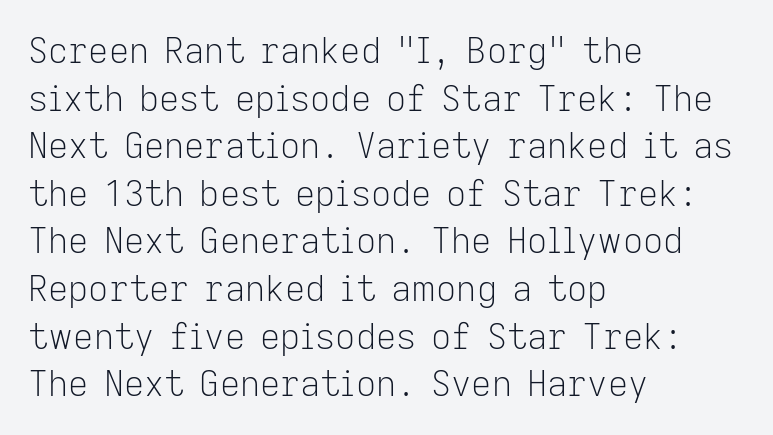
{"serif": "no", "italic": "no", "bold": "no", "weight": "light", "width": "normal", "stroke_contrast": "low", "x_height": "medium", "monospaced": "no", "underline": "no", "align": "left", "line_spacing": "normal", "line_spacing_ratio": 1.36, "letter_spacing": "normal", "letter_spacing_em": 0.0, "glyph_px": 35}
